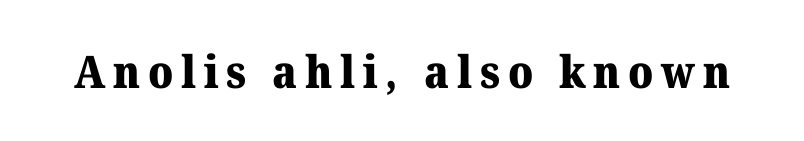
{"serif": "yes", "italic": "no", "bold": "yes", "weight": "heavy", "width": "normal", "stroke_contrast": "medium", "x_height": "medium", "monospaced": "no", "underline": "no", "glyph_px": 45}
